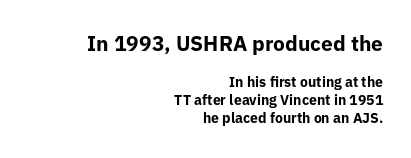
Strokes here are thick enough to call this a true bold. Every stem runs plumb, perpendicular to the baseline. These lines stack with their right ends in a neat column. Does the leading feel generous? No, just average.
